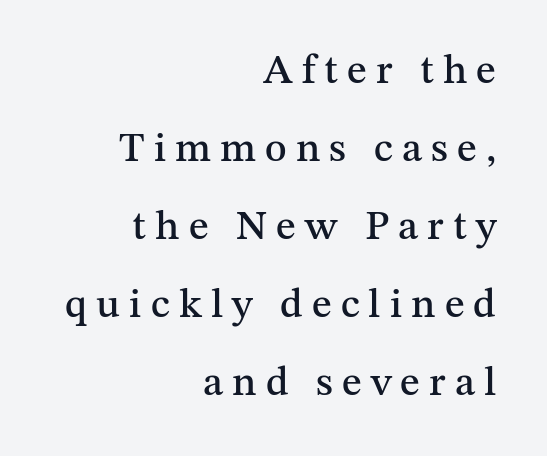
Q: Is the text italic (slanted)? A: No, it is upright.
Q: Is the typeface a serif or a sans-serif typeface? A: Serif.
Q: Is the text underlined? A: No.
Q: How is the paragraph aligned? A: Right-aligned.
Q: Is the spacing between letters normal or unusually wide? A: Unusually wide.
Q: Is the spacing between lines tight, normal or loose? A: Loose.
Q: Width (condensed, normal, or wide)? A: Normal.
Q: Stroke contrast? A: Medium.
Q: x-height? A: Medium.
Q: Monospaced? A: No.
